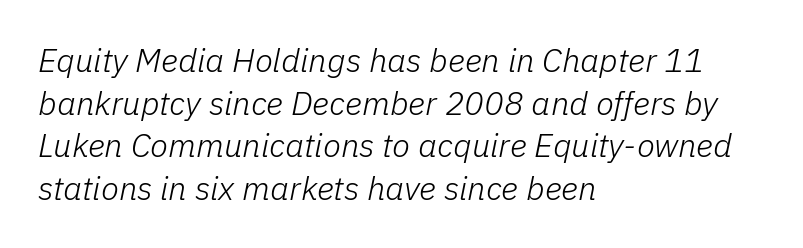
{"italic": "yes", "lean": "right", "slant_degrees": 11, "bold": "no", "weight": "light", "width": "normal", "stroke_contrast": "low", "x_height": "medium", "monospaced": "no", "underline": "no", "align": "left", "line_spacing": "normal", "line_spacing_ratio": 1.29, "letter_spacing": "normal", "letter_spacing_em": 0.0, "glyph_px": 33}
